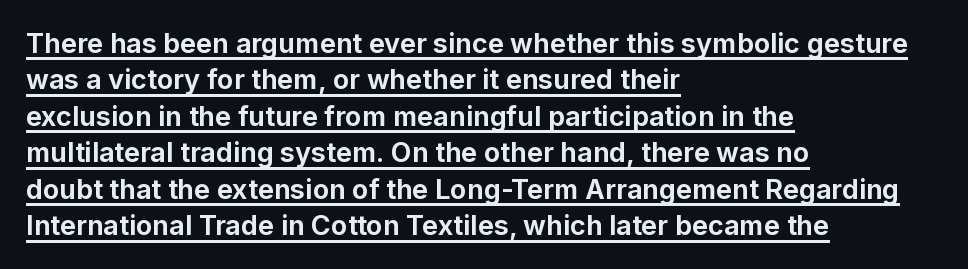
{"italic": "no", "bold": "yes", "underline": "yes", "align": "left", "line_spacing": "normal", "line_spacing_ratio": 1.35, "letter_spacing": "normal", "letter_spacing_em": 0.0, "glyph_px": 27}
